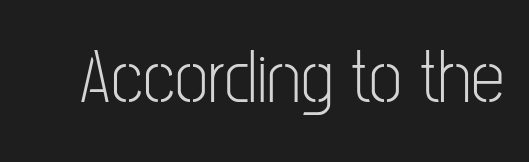
The gaps between neighbouring characters are ordinary and unremarkable. Posture: upright roman. The strokes are not fattened; the text isn't bold. Underlining? Definitely not there.
